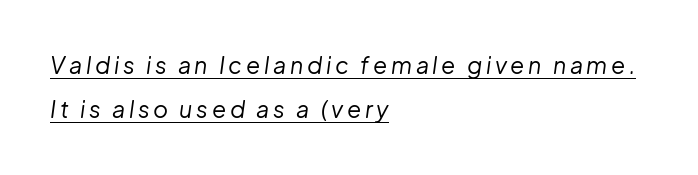
The image shows 23 px text type, italic (leaning right); set left-aligned, loose line spacing (1.93x), underlined.
